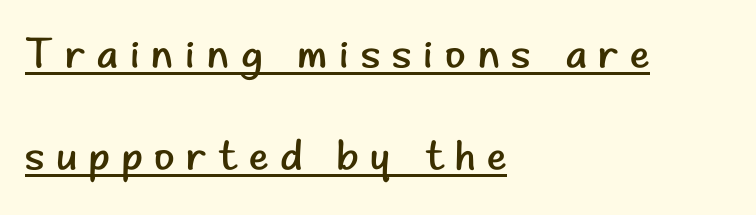
Letterform terminals end flat and unadorned throughout the passage. The tracking reads as deliberately expanded to a designer's eye. Does the leading feel generous? Absolutely, it's lavish. The typesetter chose a ragged-right arrangement here.
